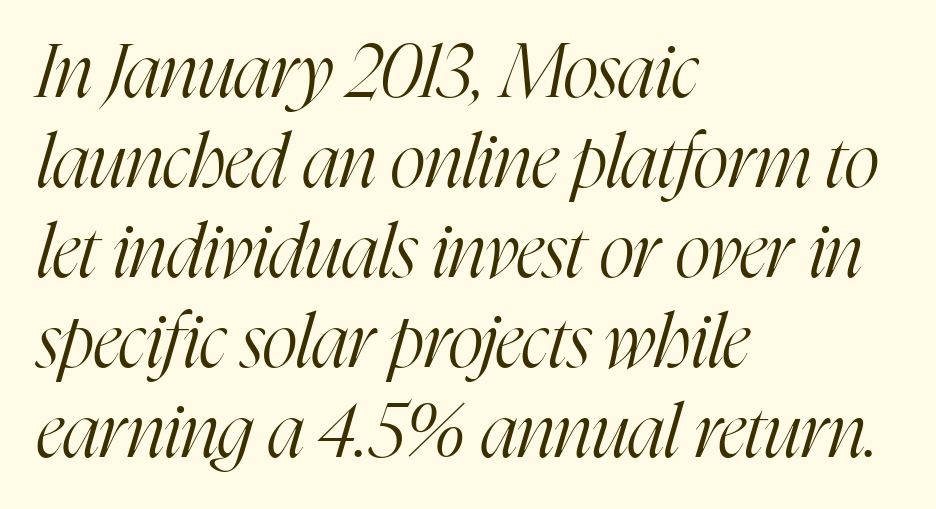
A typesetter would call this proportional, since set widths differ per character. Ink coverage per letter is moderate at most. It's the slanting kind of type. The typesetter chose a ragged-right arrangement here. To sum up the face: it has serifs. The letters sit at their default tracking, neither squeezed nor spread.
